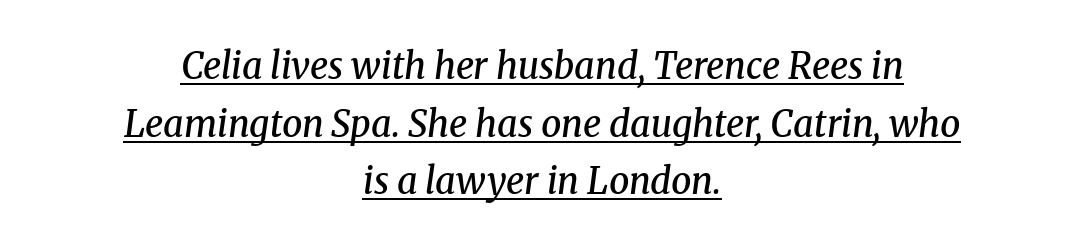
{"serif": "yes", "italic": "yes", "lean": "right", "slant_degrees": 8, "bold": "semi", "weight": "semibold", "width": "normal", "stroke_contrast": "medium", "x_height": "medium", "monospaced": "no", "underline": "yes", "align": "center", "line_spacing": "normal", "line_spacing_ratio": 1.6, "letter_spacing": "normal", "letter_spacing_em": 0.0, "glyph_px": 36}
